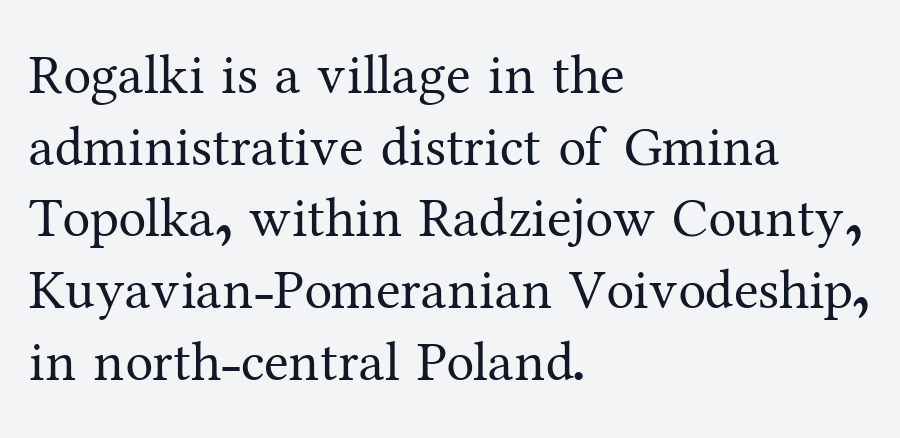
The paragraph shown leans on its left margin. This is not heavy type; no bold has been used. The text was rendered using a seriffed face with decorative stroke endings. Quick note: interline space is typical. When letters stand straight like this, we call the style roman or upright.
